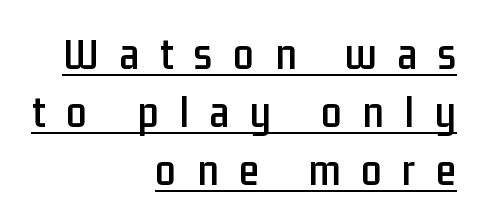
{"serif": "no", "italic": "no", "width": "condensed", "stroke_contrast": "low", "x_height": "medium", "monospaced": "no", "underline": "yes", "align": "right", "line_spacing": "normal", "line_spacing_ratio": 1.26, "letter_spacing": "wide", "letter_spacing_em": 0.45, "glyph_px": 46}
